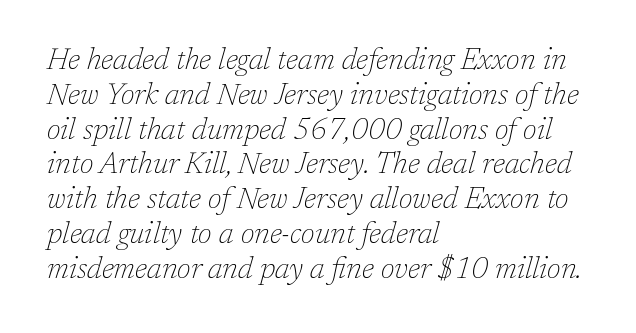
The zone under the glyphs is completely vacant. A typesetter would label this face a serif. The passage shown is typed in a proportional face where columns would drift. Does extra space separate the letters? No, they use regular spacing. A classic flush-left, rag-right setting is used for this passage. Is this a heavy cut? Hardly; it is regular or lighter.
